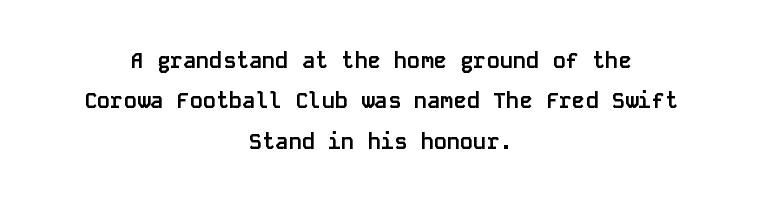
Q: Is the text bold? A: Yes.
Q: Is the text italic (slanted)? A: No, it is upright.
Q: Is the text underlined? A: No.
Q: How is the paragraph aligned? A: Centered.
Q: Is the spacing between letters normal or unusually wide? A: Normal.
